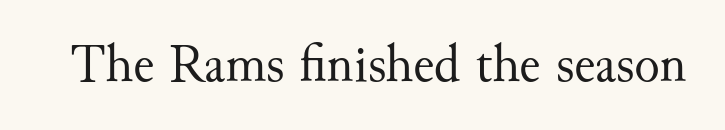
Q: Is the text bold? A: No.
Q: Is the text italic (slanted)? A: No, it is upright.
Q: Is the typeface a serif or a sans-serif typeface? A: Serif.
Q: Is the text underlined? A: No.
Q: Is the spacing between letters normal or unusually wide? A: Normal.
Q: Width (condensed, normal, or wide)? A: Normal.
Q: Stroke contrast? A: Medium.
Q: x-height? A: Small.
Q: Monospaced? A: No.
